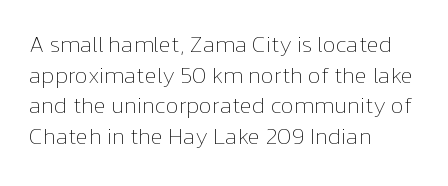
The image shows 23 px text type, upright; set left-aligned, normal line spacing (1.33x), normal letter spacing, not underlined.
